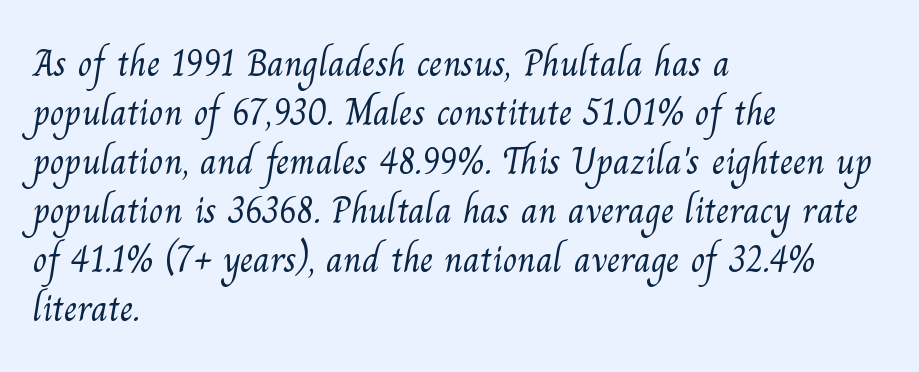
Q: Is the text bold? A: No.
Q: Is the typeface a serif or a sans-serif typeface? A: Serif.
Q: Is the text underlined? A: No.
Q: How is the paragraph aligned? A: Left-aligned.
Q: Is the spacing between letters normal or unusually wide? A: Normal.
Q: Is the spacing between lines tight, normal or loose? A: Normal.
Q: Width (condensed, normal, or wide)? A: Normal.
Q: Stroke contrast? A: Medium.
Q: x-height? A: Small.
Q: Monospaced? A: No.
